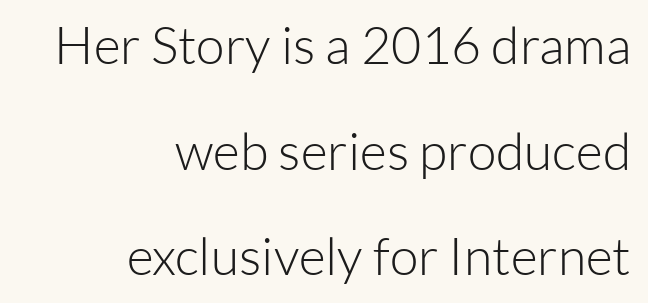
Q: Is the text bold? A: No.
Q: Is the text italic (slanted)? A: No, it is upright.
Q: Is the typeface a serif or a sans-serif typeface? A: Sans-serif.
Q: Is the text underlined? A: No.
Q: How is the paragraph aligned? A: Right-aligned.
Q: Is the spacing between letters normal or unusually wide? A: Normal.
Q: Is the spacing between lines tight, normal or loose? A: Loose.
Q: Width (condensed, normal, or wide)? A: Normal.
Q: Stroke contrast? A: Low.
Q: x-height? A: Medium.
Q: Monospaced? A: No.
